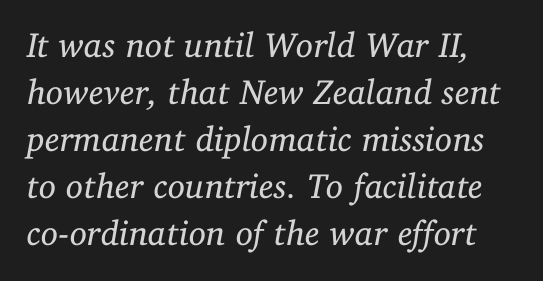
Q: Is the text bold? A: No.
Q: Is the text italic (slanted)? A: Yes, it leans right by about 11 degrees.
Q: Is the typeface a serif or a sans-serif typeface? A: Serif.
Q: Is the text underlined? A: No.
Q: Is the spacing between letters normal or unusually wide? A: Normal.
Q: Is the spacing between lines tight, normal or loose? A: Normal.
Q: Width (condensed, normal, or wide)? A: Normal.
Q: Stroke contrast? A: Low.
Q: x-height? A: Medium.
Q: Monospaced? A: No.
